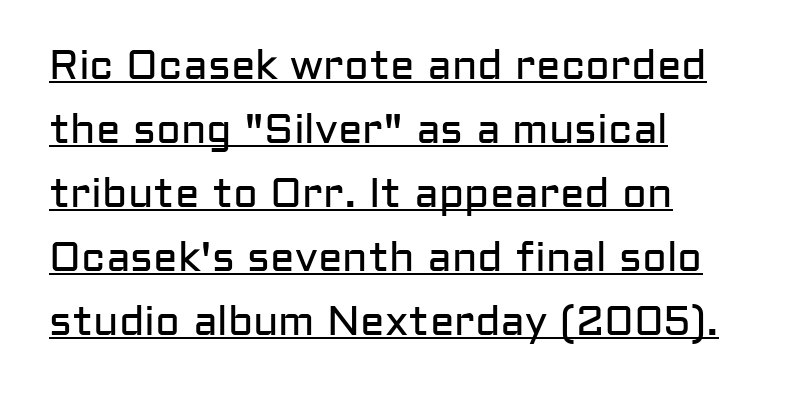
Successive baselines arrive at the customary interval. The passage shown has conventional tracking throughout. Unlike italic type, these characters show no tilt at all. A baseline rule has been typeset under these characters.
